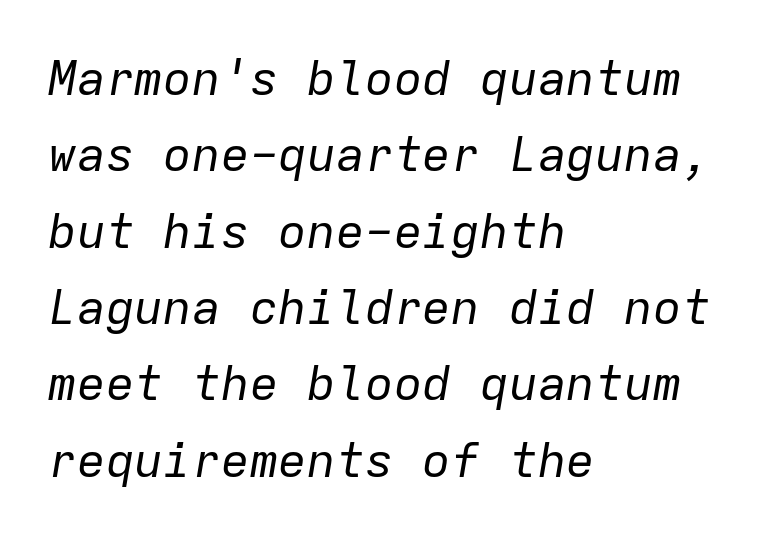
Decoration check: the copy has no underline. The block of text has a typical density, with ordinary space between rows. The face used here is monospaced, like something from a code editor. The typesetting does not lean heavy: it is not bold. The line texture is even and compact thanks to regular tracking.
